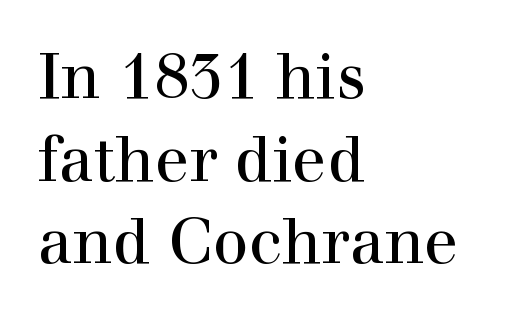
The typeface chosen for these lines features serifs. The rendering uses a moderate line-height, typical for paragraphs. The lines are quadded left. The face used here is proportionally spaced, like ordinary book or web type.
